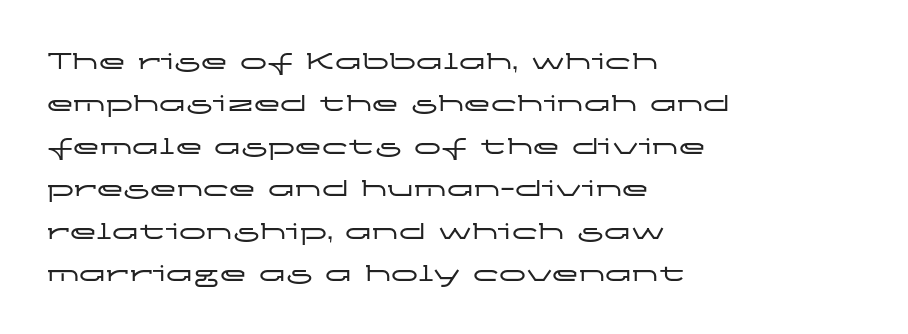
The image shows 27 px text type, upright; set left-aligned, normal line spacing (1.57x), normal letter spacing, not underlined.
